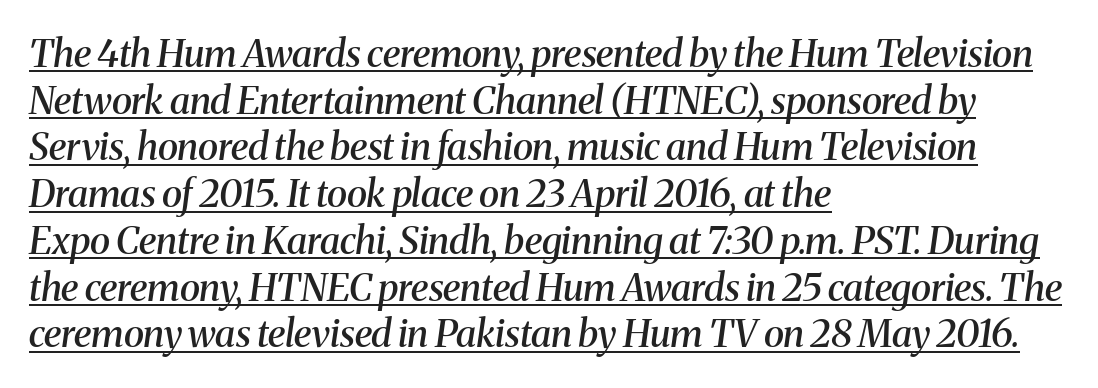
The image shows 38 px semibold serif type, italic (leaning right); set left-aligned, line spacing 1.23x, normal letter spacing, underlined; medium stroke contrast and a medium x-height.
